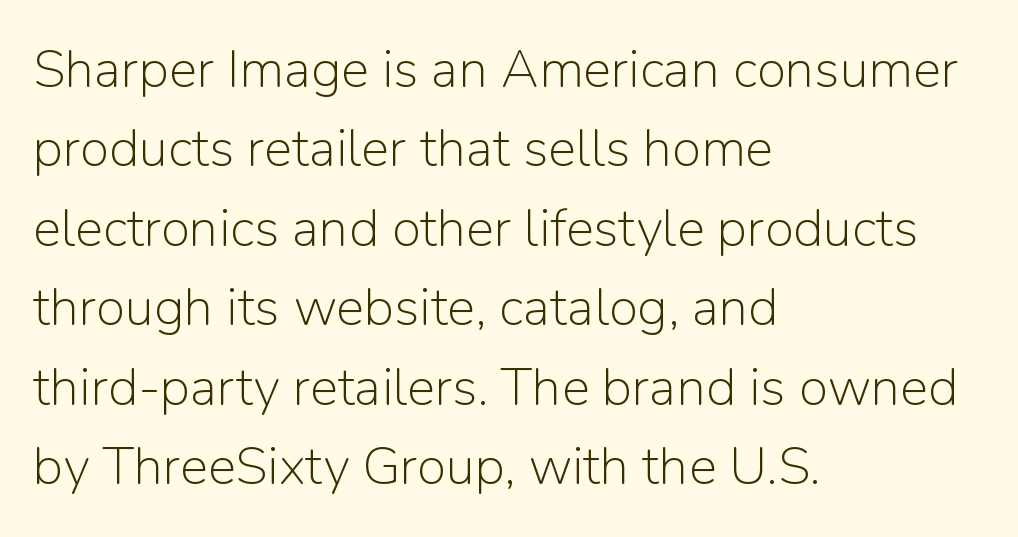
Q: Is the text bold? A: No.
Q: Is the text italic (slanted)? A: No, it is upright.
Q: Is the typeface a serif or a sans-serif typeface? A: Sans-serif.
Q: Is the text underlined? A: No.
Q: How is the paragraph aligned? A: Left-aligned.
Q: Is the spacing between letters normal or unusually wide? A: Normal.
Q: Is the spacing between lines tight, normal or loose? A: Normal.
Q: Width (condensed, normal, or wide)? A: Normal.
Q: Stroke contrast? A: Low.
Q: x-height? A: Medium.
Q: Monospaced? A: No.
